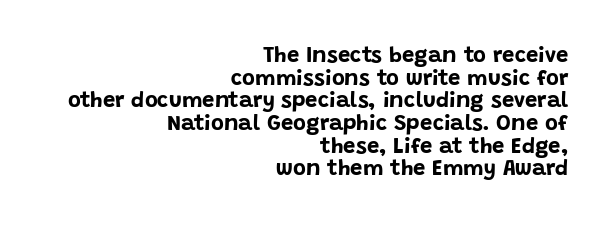
These lines are set flush right with a ragged left edge. Strong, thick strokes mark this as bold type. Spacing between characters is what you'd get straight out of the box. This sample uses an upright cut, with every glyph sitting square on the baseline.
